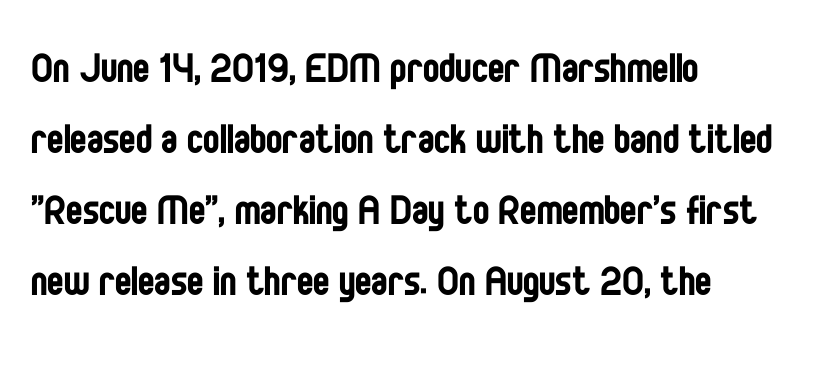
This rendering leaves character spacing at its baseline value. The glyphs in this specimen are sans serif. Note the varied advance widths — an 'i' is clearly narrower than an 'm'. The space directly below the letters is spotless.
